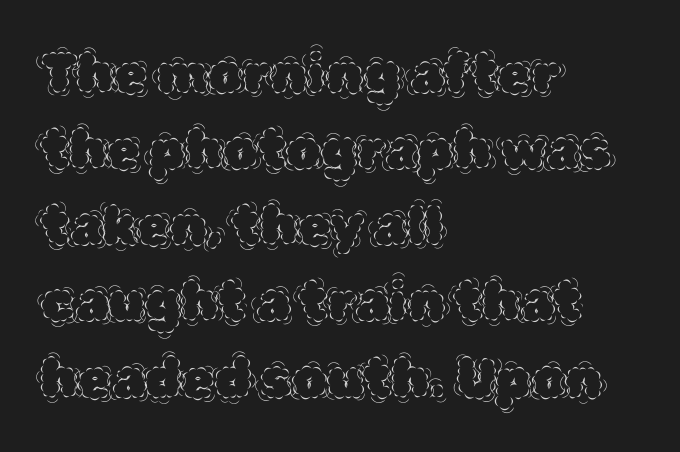
Q: Is the text bold? A: No.
Q: Is the text italic (slanted)? A: No, it is upright.
Q: Is the text underlined? A: No.
Q: How is the paragraph aligned? A: Left-aligned.
Q: Is the spacing between letters normal or unusually wide? A: Normal.
Q: Is the spacing between lines tight, normal or loose? A: Normal.
Q: Width (condensed, normal, or wide)? A: Normal.
Q: x-height? A: Large.
Q: Monospaced? A: No.
